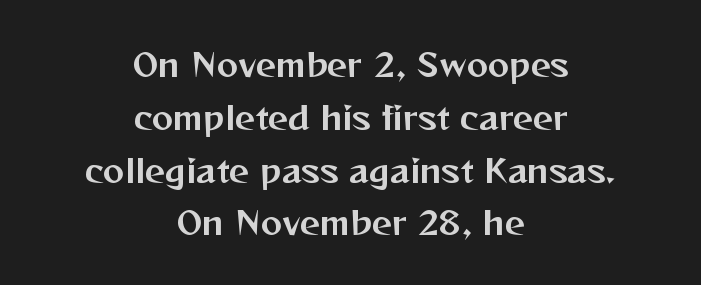
{"serif": "no", "italic": "no", "width": "normal", "stroke_contrast": "medium", "x_height": "medium", "monospaced": "no", "underline": "no", "align": "center", "line_spacing": "normal", "line_spacing_ratio": 1.65, "letter_spacing": "normal", "letter_spacing_em": 0.0, "glyph_px": 32}
